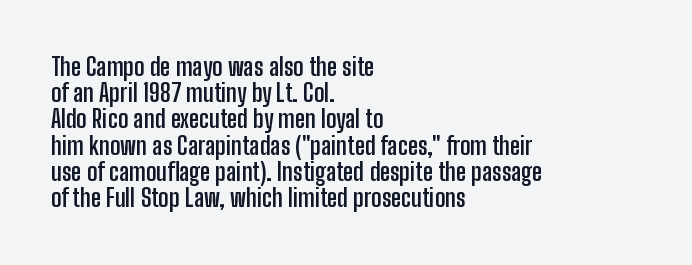
The image shows 25 px bold type, upright; set left-aligned, tight line spacing (1.05x), normal letter spacing, not underlined.
